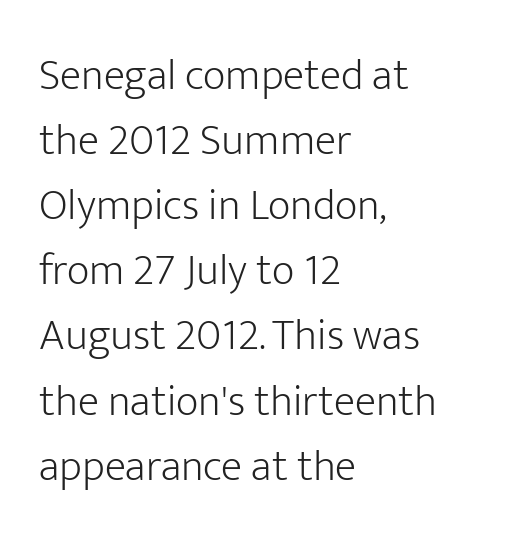
Q: Is the text bold? A: No.
Q: Is the text italic (slanted)? A: No, it is upright.
Q: Is the typeface a serif or a sans-serif typeface? A: Sans-serif.
Q: Is the text underlined? A: No.
Q: How is the paragraph aligned? A: Left-aligned.
Q: Is the spacing between letters normal or unusually wide? A: Normal.
Q: Is the spacing between lines tight, normal or loose? A: Normal.
Q: Width (condensed, normal, or wide)? A: Normal.
Q: Stroke contrast? A: Low.
Q: x-height? A: Medium.
Q: Monospaced? A: No.
